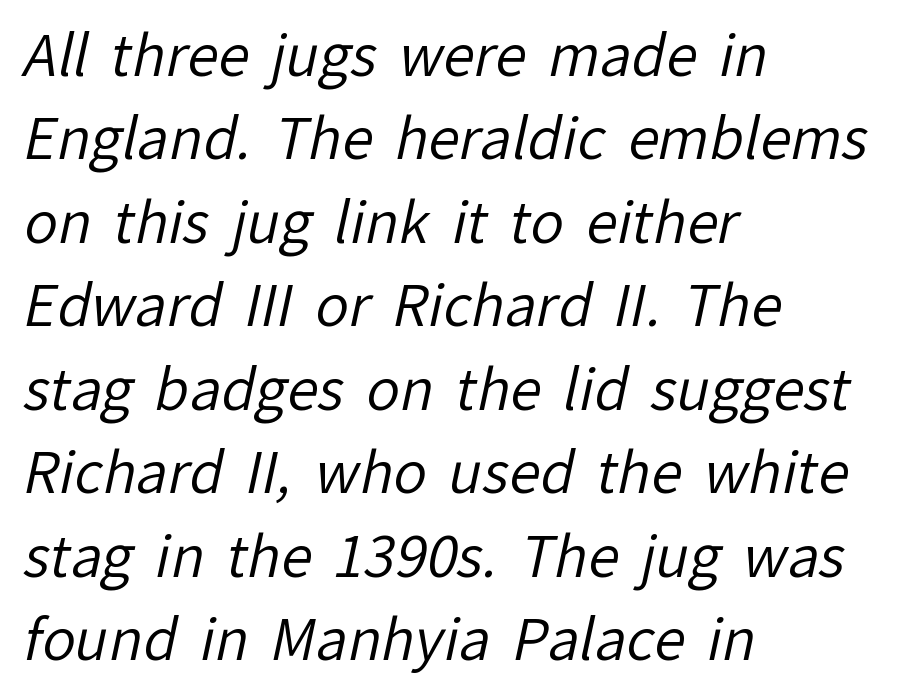
Q: Is the text bold? A: No.
Q: Is the typeface a serif or a sans-serif typeface? A: Sans-serif.
Q: Is the text underlined? A: No.
Q: How is the paragraph aligned? A: Left-aligned.
Q: Is the spacing between letters normal or unusually wide? A: Normal.
Q: Is the spacing between lines tight, normal or loose? A: Normal.
Q: Width (condensed, normal, or wide)? A: Normal.
Q: Stroke contrast? A: Low.
Q: x-height? A: Medium.
Q: Monospaced? A: No.
